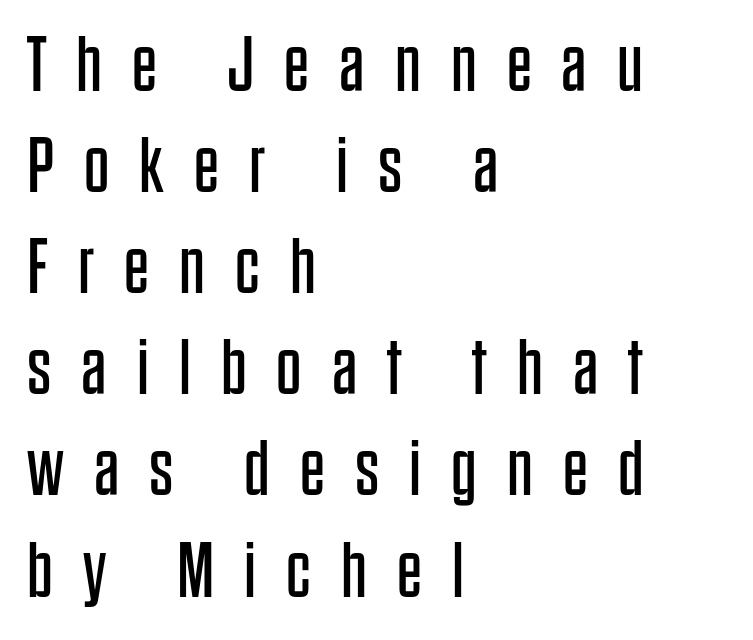
{"serif": "no", "italic": "no", "bold": "no", "weight": "regular", "width": "condensed", "stroke_contrast": "low", "x_height": "large", "monospaced": "no", "underline": "no", "align": "left", "line_spacing": "normal", "line_spacing_ratio": 1.28, "letter_spacing": "wide", "letter_spacing_em": 0.38, "glyph_px": 79}
